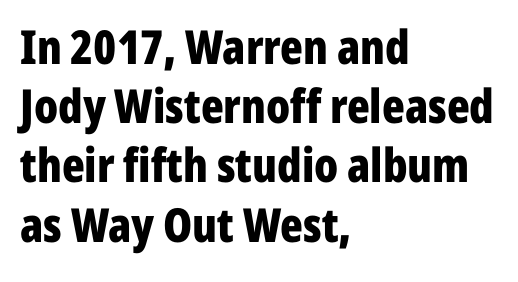
The image shows 47 px bold, condensed sans-serif type, upright; set left-aligned, normal line spacing (1.26x), normal letter spacing, not underlined; low stroke contrast and a medium x-height.
